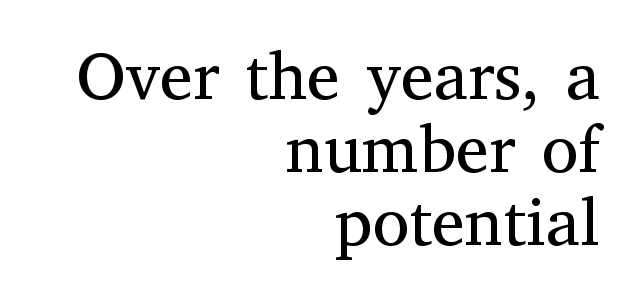
On a weight scale, this lands at 450 or below. Classification — serif. Visually the block forms a straight wall on the right and a jagged coastline on the left. Ascenders rise straight up at ninety degrees. Words appear dense and cohesive because spacing is normal.
